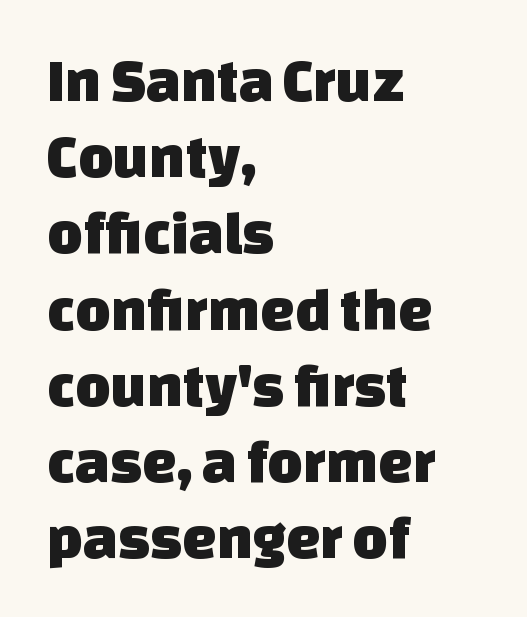
{"serif": "no", "width": "normal", "stroke_contrast": "low", "x_height": "large", "monospaced": "no", "underline": "no", "align": "left", "line_spacing": "normal", "line_spacing_ratio": 1.25, "letter_spacing": "normal", "letter_spacing_em": 0.0, "glyph_px": 61}
